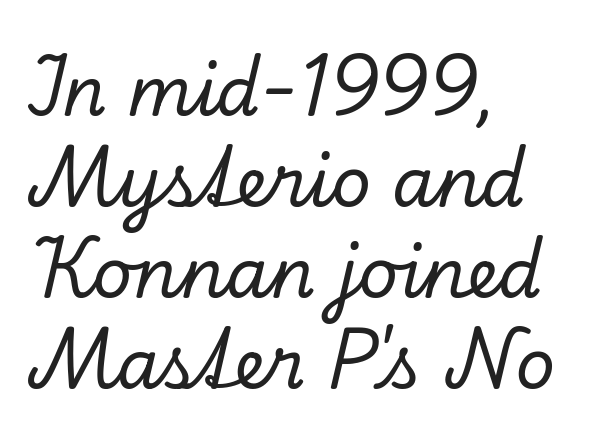
The image shows 69 px serif type, italic (leaning right); set left-aligned, normal line spacing (1.32x), normal letter spacing, not underlined; low stroke contrast and a small x-height.
